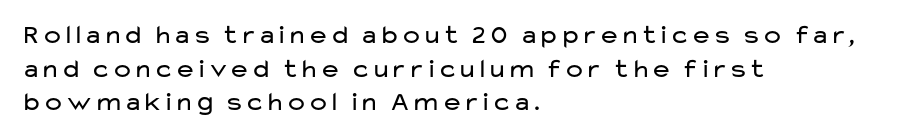
Whoever set this chose a conventional vertical rhythm. Each stroke keeps to a modest, everyday thickness or less. Is there any slant? The stems are plumb. Any mark beneath the type? The region is blank. Horizontal alignment here is leftward, the default for most running prose.
